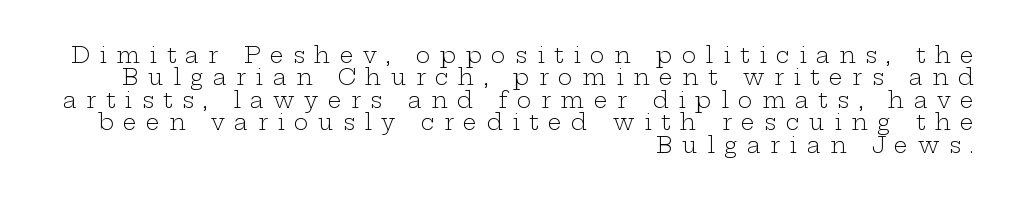
The lettering stays uniformly vertical, giving the passage a roman look. Only glyphs here, with clear space below each row. Between one letter and the next there's a generous, obvious gap. Caption: face not bold, strokes unweighted. The space between consecutive lines is stingy.
